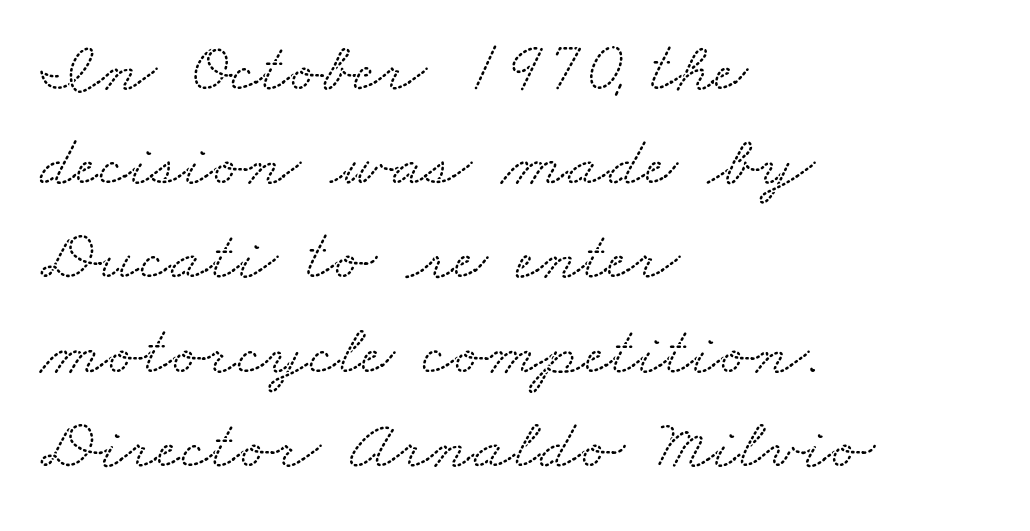
Q: Is the text underlined? A: No.
Q: How is the paragraph aligned? A: Left-aligned.
Q: Is the spacing between letters normal or unusually wide? A: Normal.
Q: Is the spacing between lines tight, normal or loose? A: Normal.
Q: Width (condensed, normal, or wide)? A: Wide.
Q: Stroke contrast? A: Low.
Q: x-height? A: Small.
Q: Monospaced? A: No.
